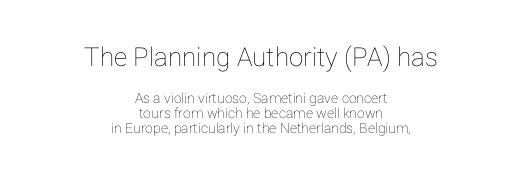
The image shows 26 px text type, upright; set centered, tight line spacing (1.07x), normal letter spacing, not underlined; the first (top) block is 1.86x larger.
